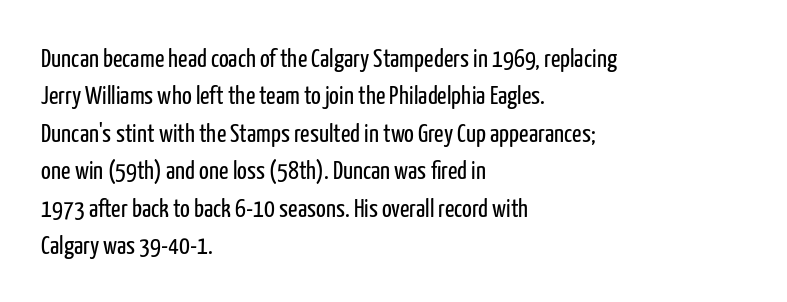
Q: Is the text bold? A: No.
Q: Is the text italic (slanted)? A: No, it is upright.
Q: Is the text underlined? A: No.
Q: How is the paragraph aligned? A: Left-aligned.
Q: Is the spacing between letters normal or unusually wide? A: Normal.
Q: Is the spacing between lines tight, normal or loose? A: Normal.
